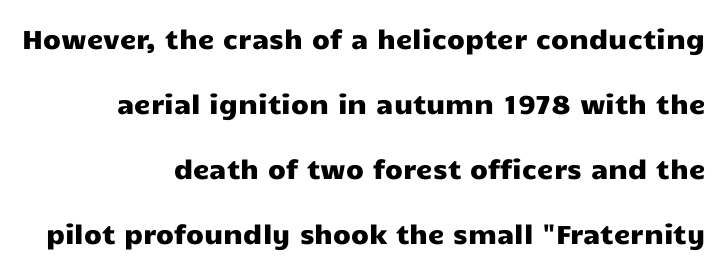
The image shows 26 px text type, upright; set right-aligned, loose line spacing (2.5x), normal letter spacing, not underlined.
